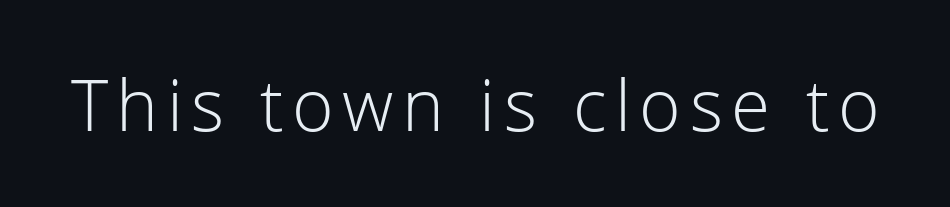
Q: Is the text bold? A: No.
Q: Is the text italic (slanted)? A: No, it is upright.
Q: Is the typeface a serif or a sans-serif typeface? A: Sans-serif.
Q: Is the text underlined? A: No.
Q: Width (condensed, normal, or wide)? A: Normal.
Q: Stroke contrast? A: Low.
Q: x-height? A: Medium.
Q: Monospaced? A: No.
